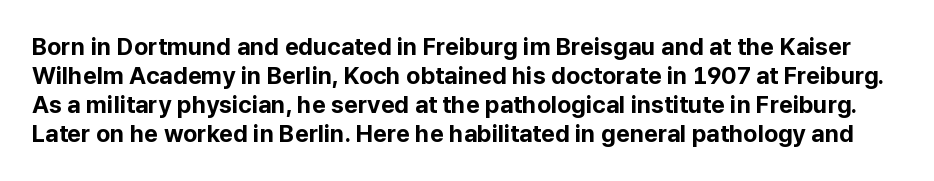
{"italic": "no", "bold": "yes", "underline": "no", "line_spacing_ratio": 1.21, "letter_spacing": "normal", "letter_spacing_em": 0.0, "glyph_px": 24}
